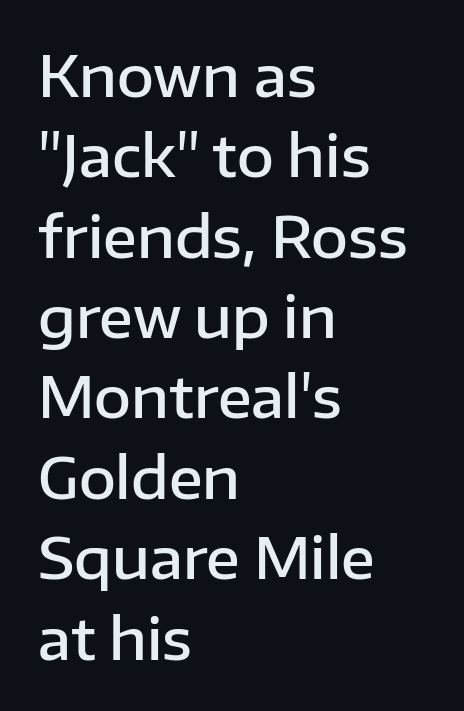
Q: Is the text bold? A: Semi-bold.
Q: Is the text italic (slanted)? A: No, it is upright.
Q: Is the typeface a serif or a sans-serif typeface? A: Sans-serif.
Q: Is the text underlined? A: No.
Q: How is the paragraph aligned? A: Left-aligned.
Q: Is the spacing between letters normal or unusually wide? A: Normal.
Q: Is the spacing between lines tight, normal or loose? A: Normal.
Q: Width (condensed, normal, or wide)? A: Normal.
Q: Stroke contrast? A: Low.
Q: x-height? A: Medium.
Q: Monospaced? A: No.
